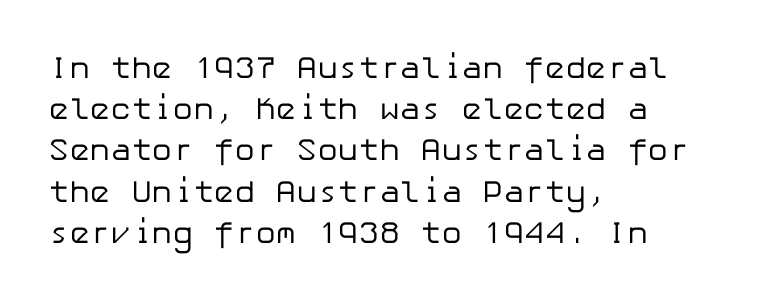
{"serif": "no", "italic": "no", "bold": "no", "weight": "regular", "width": "normal", "stroke_contrast": "low", "x_height": "medium", "underline": "no", "align": "left", "line_spacing": "normal", "line_spacing_ratio": 1.33, "letter_spacing": "normal", "letter_spacing_em": 0.0, "glyph_px": 31}
